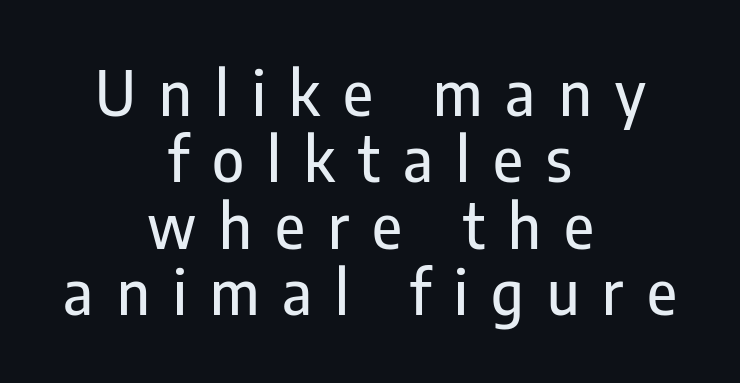
{"serif": "no", "italic": "no", "width": "condensed", "stroke_contrast": "low", "x_height": "medium", "monospaced": "no", "underline": "no", "align": "center", "line_spacing": "tight", "line_spacing_ratio": 1.09, "letter_spacing": "wide", "letter_spacing_em": 0.38, "glyph_px": 61}
